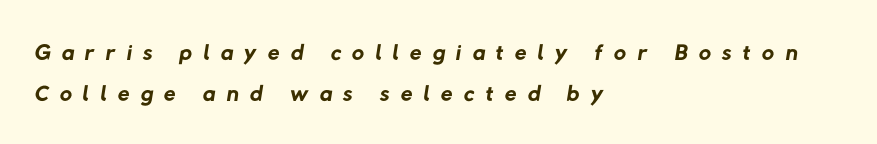
The image shows 34 px regular-weight sans-serif type; set left-aligned, line spacing 1.2x, unusually wide letter spacing (+0.33 em), not underlined; low stroke contrast and a medium x-height.
